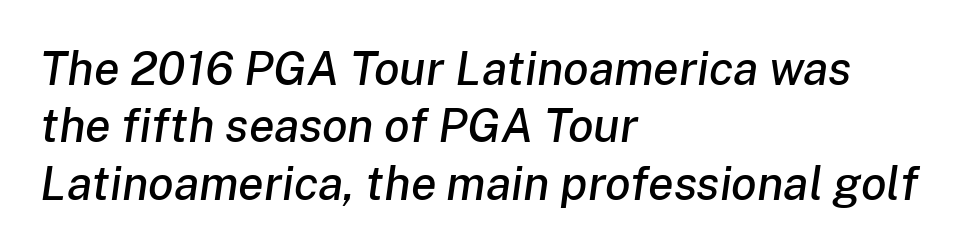
Q: Is the text italic (slanted)? A: Yes, it leans right by about 8 degrees.
Q: Is the text underlined? A: No.
Q: How is the paragraph aligned? A: Left-aligned.
Q: Is the spacing between letters normal or unusually wide? A: Normal.
Q: Width (condensed, normal, or wide)? A: Normal.
Q: Stroke contrast? A: Low.
Q: x-height? A: Medium.
Q: Monospaced? A: No.
